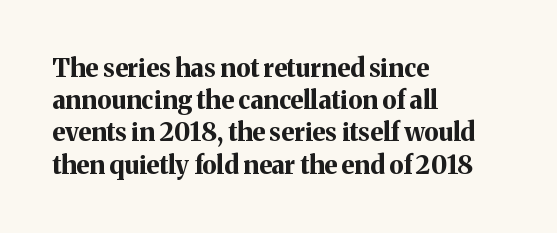
Q: Is the text bold? A: Yes.
Q: Is the text italic (slanted)? A: No, it is upright.
Q: Is the text underlined? A: No.
Q: How is the paragraph aligned? A: Left-aligned.
Q: Is the spacing between letters normal or unusually wide? A: Normal.
Q: Is the spacing between lines tight, normal or loose? A: Normal.
